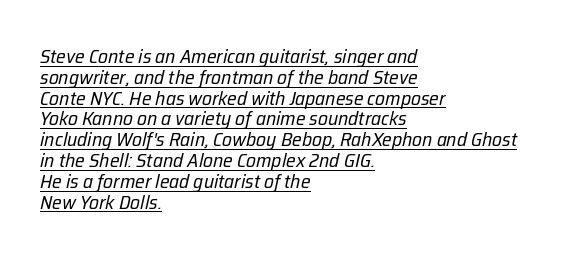
The image shows 20 px text type, italic (leaning right); set left-aligned, tight line spacing (1.04x), normal letter spacing, underlined.
